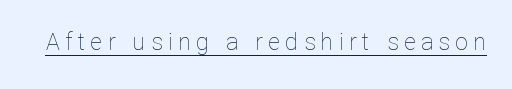
{"italic": "no", "bold": "no", "underline": "yes", "letter_spacing": "wide", "letter_spacing_em": 0.24, "glyph_px": 23}
